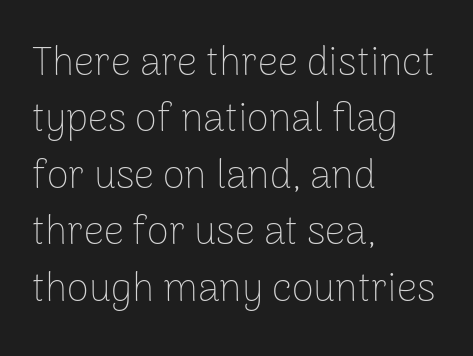
The image shows 40 px thin sans-serif type, upright; set left-aligned, normal line spacing (1.41x), normal letter spacing, not underlined; low stroke contrast and a medium x-height.
